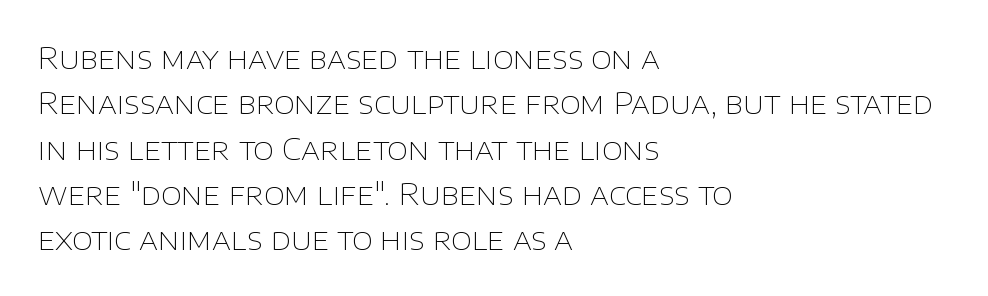
{"serif": "no", "italic": "no", "bold": "no", "weight": "thin", "width": "normal", "stroke_contrast": "low", "x_height": "large", "monospaced": "no", "underline": "no", "align": "left", "line_spacing": "normal", "line_spacing_ratio": 1.51, "letter_spacing": "normal", "letter_spacing_em": 0.0, "glyph_px": 30}
